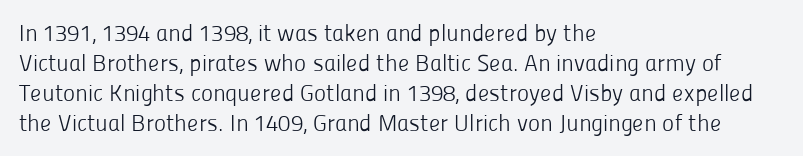
Q: Is the text bold? A: No.
Q: Is the text italic (slanted)? A: No, it is upright.
Q: Is the text underlined? A: No.
Q: How is the paragraph aligned? A: Left-aligned.
Q: Is the spacing between letters normal or unusually wide? A: Normal.
Q: Is the spacing between lines tight, normal or loose? A: Normal.
